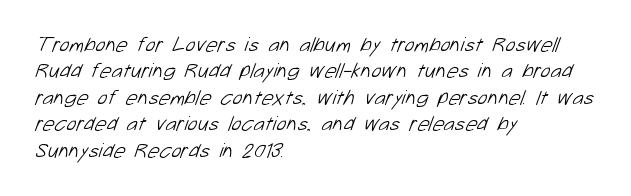
There is no visible air inserted between adjacent glyphs. A quiet, ordinary-to-light weight characterises the typeface. Bare-footed words on every line. The setting favours the left margin, as ordinary paragraphs usually do.
